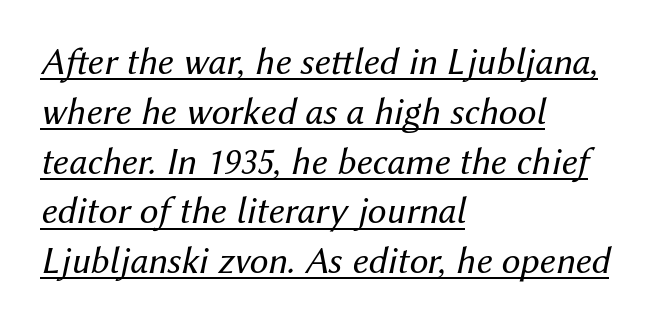
{"italic": "yes", "lean": "right", "slant_degrees": 12, "bold": "no", "weight": "regular", "width": "normal", "stroke_contrast": "medium", "x_height": "medium", "monospaced": "no", "underline": "yes", "align": "left", "line_spacing": "normal", "line_spacing_ratio": 1.31, "letter_spacing": "normal", "letter_spacing_em": 0.0, "glyph_px": 38}
